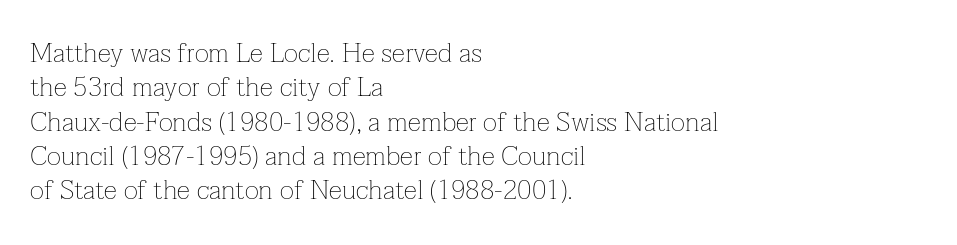
The letterforms sit at book weight or below. Honestly, the letter spacing is just normal — you wouldn't notice it. The type sits square on the baseline with zero lean. Unmarked baselines from the first word to the last. The text block is weighted toward the left margin, trailing off unevenly rightward. The designer left line spacing at the default.
